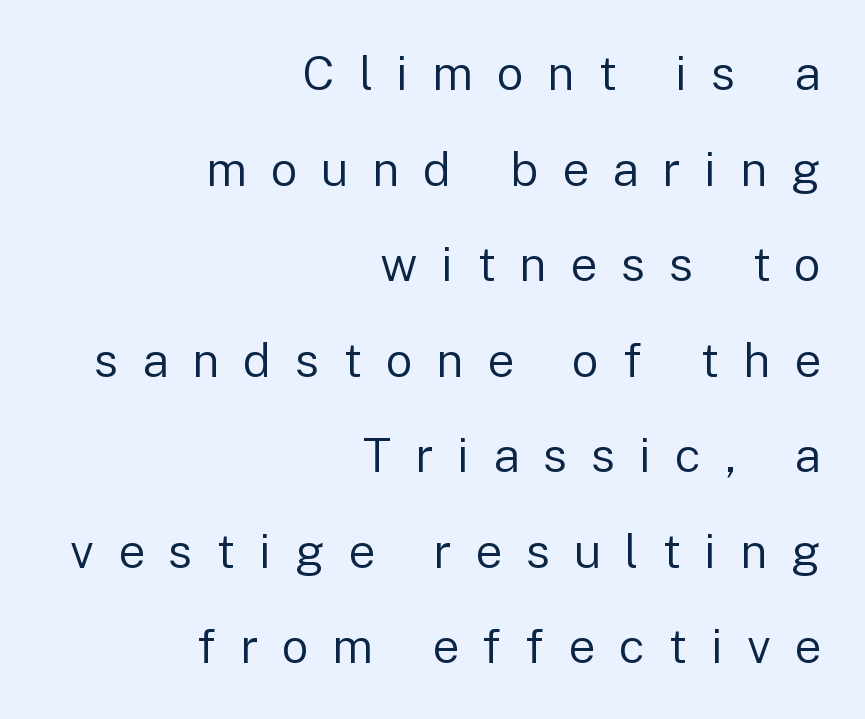
The image shows 48 px regular-weight sans-serif type, upright; set right-aligned, loose line spacing (1.99x), unusually wide letter spacing (+0.49 em), not underlined; low stroke contrast and a medium x-height.
